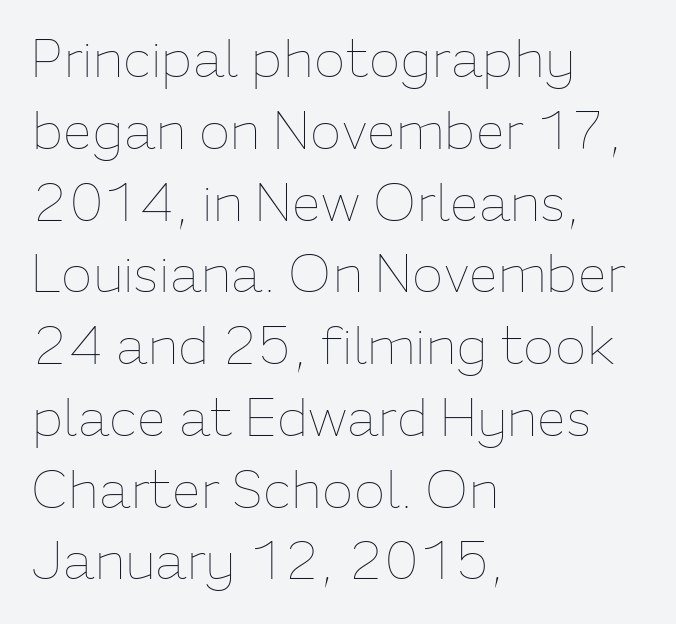
The image shows 52 px thin type, upright; set left-aligned, normal line spacing (1.38x), normal letter spacing, not underlined; low stroke contrast and a medium x-height.
